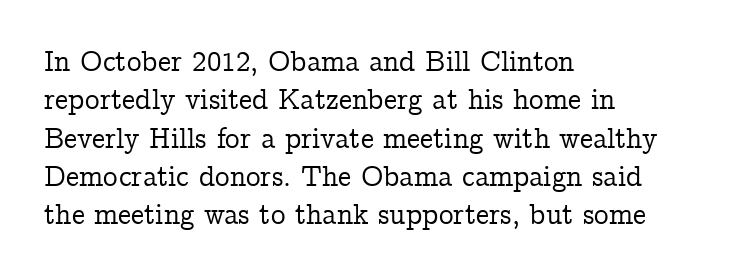
Descender tails drop into unmarked territory. The passage shown stacks its lines at a standard gap. Horizontal alignment here is leftward, the default for most running prose. Proportional: the letters do not fall into vertical columns. The glyphs in this specimen are seriffed.
